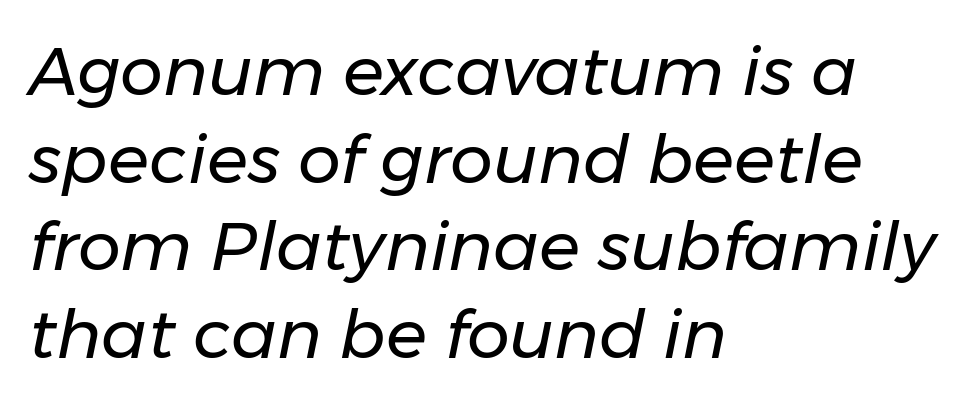
Letters rest on an invisible, unmarked baseline. Do the characters align in a grid? No, the font is proportional. Short and long lines alike share a common starting point at left. The vertical gap from one line to the next is medium.
